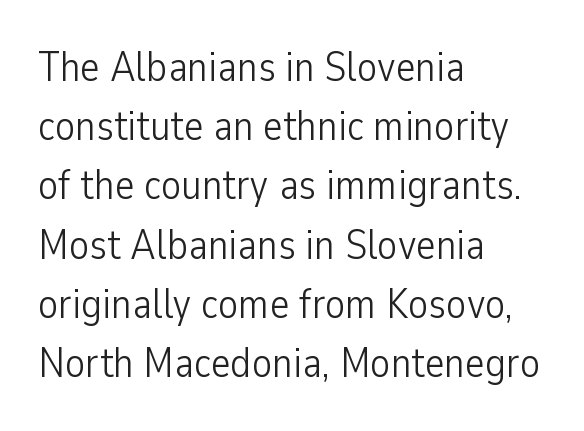
The image shows 42 px light, condensed sans-serif type, upright; set left-aligned, normal line spacing (1.41x), normal letter spacing, not underlined; low stroke contrast and a medium x-height.
